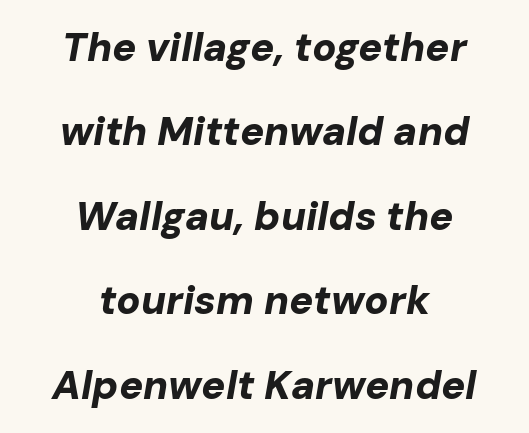
Q: Is the text bold? A: Yes.
Q: Is the text italic (slanted)? A: Yes, it leans right by about 10 degrees.
Q: Is the text underlined? A: No.
Q: How is the paragraph aligned? A: Centered.
Q: Is the spacing between letters normal or unusually wide? A: Normal.
Q: Is the spacing between lines tight, normal or loose? A: Loose.
Q: Width (condensed, normal, or wide)? A: Normal.
Q: Stroke contrast? A: Low.
Q: x-height? A: Medium.
Q: Monospaced? A: No.
